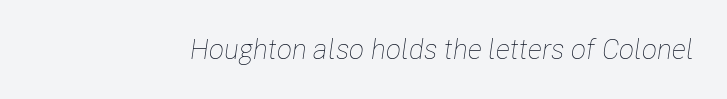
The image shows 28 px thin, condensed type, italic (leaning right); set normal letter spacing, not underlined; low stroke contrast and a medium x-height.
